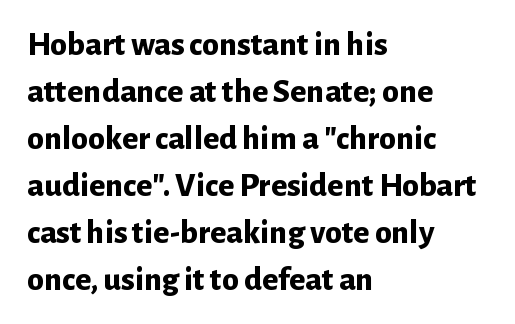
Does the weight exceed regular? Yes, all the way to bold. This sample uses plain, unmodified letter spacing. The letters carry no serifs — their stems end cleanly without finishing strokes. Here the designer chose a conventional face with non-uniform glyph widths. The type sits square on the baseline with zero lean. Teacher's note: observe the even left margin — that is flush-left alignment.
